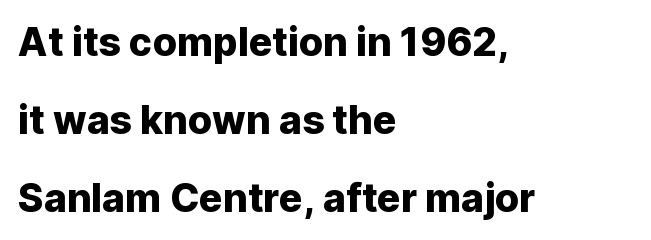
{"serif": "no", "italic": "no", "width": "normal", "stroke_contrast": "low", "x_height": "medium", "monospaced": "no", "underline": "no", "align": "left", "line_spacing": "loose", "line_spacing_ratio": 2.0, "letter_spacing": "normal", "letter_spacing_em": 0.0, "glyph_px": 39}
